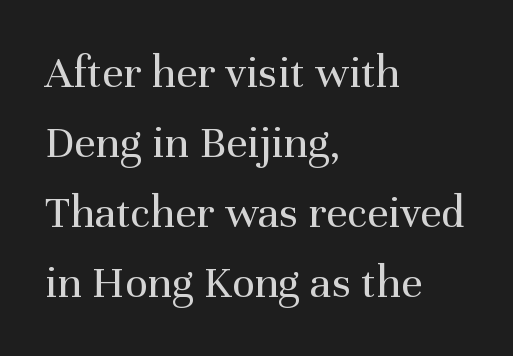
Q: Is the text bold? A: No.
Q: Is the text italic (slanted)? A: No, it is upright.
Q: Is the typeface a serif or a sans-serif typeface? A: Serif.
Q: Is the text underlined? A: No.
Q: How is the paragraph aligned? A: Left-aligned.
Q: Is the spacing between letters normal or unusually wide? A: Normal.
Q: Is the spacing between lines tight, normal or loose? A: Normal.
Q: Width (condensed, normal, or wide)? A: Normal.
Q: Stroke contrast? A: Medium.
Q: x-height? A: Medium.
Q: Monospaced? A: No.
